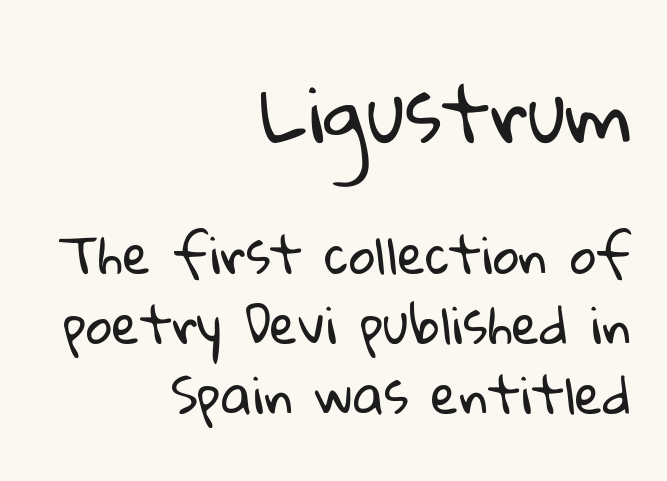
{"serif": "no", "bold": "no", "weight": "regular", "width": "normal", "stroke_contrast": "low", "x_height": "medium", "monospaced": "no", "underline": "no", "align": "right", "line_spacing": "normal", "line_spacing_ratio": 1.38, "letter_spacing": "normal", "letter_spacing_em": 0.0, "larger_block": "first", "size_ratio": 1.49, "glyph_px": 76}
